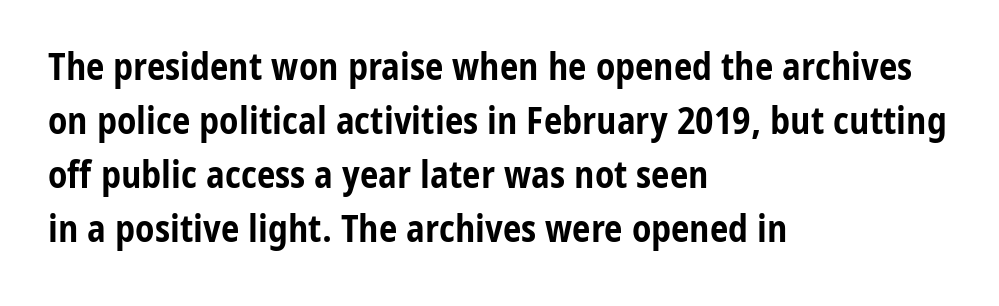
There is no visible air inserted between adjacent glyphs. Varying glyph widths throughout — classic text-font behaviour. This rendering employs a face without finishing strokes, i.e., a sans-serif. The words here are not underlined.
